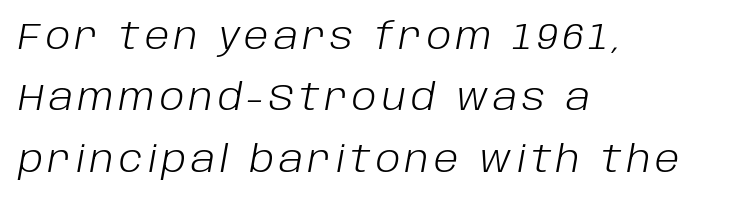
The image shows 37 px light type, italic (leaning right); set left-aligned, normal line spacing (1.66x), not underlined; low stroke contrast and a large x-height.
